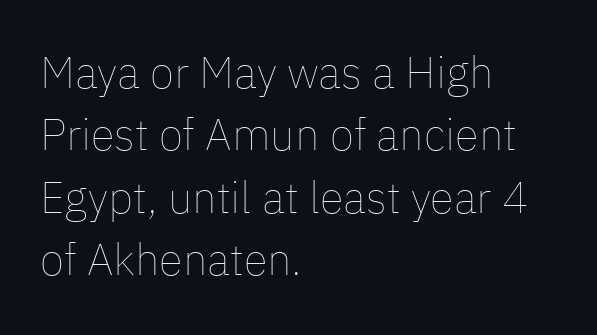
The image shows 44 px thin type, upright; set left-aligned, normal line spacing (1.42x), normal letter spacing, not underlined; low stroke contrast and a medium x-height.
